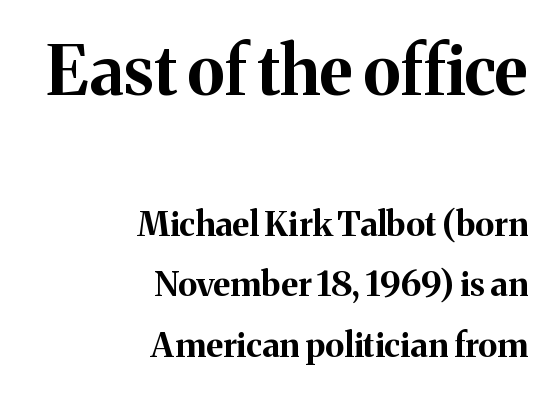
A typesetter would call this proportional, since set widths differ per character. Visually the block forms a straight wall on the right and a jagged coastline on the left. Only glyphs here, with clear space below each row. Heft: maximum for text — a bold. Standard letterfit; no display-style spreading of the glyphs. To sum up the face: it has serifs.
